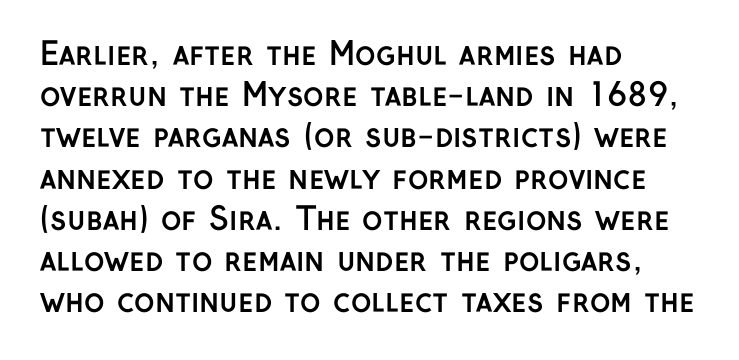
The image shows 31 px semibold sans-serif type, upright; set left-aligned, normal line spacing (1.33x), normal letter spacing, not underlined; low stroke contrast and a medium x-height.
